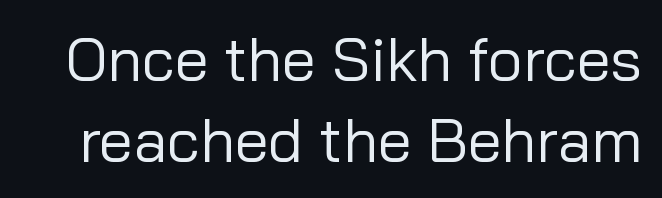
Nope, not italic — everything's standing straight. You could not count columns in this text — the font is proportionally spaced. A clean baseline with only descenders dipping below it. No chunkiness to these letters — they're not bold.
